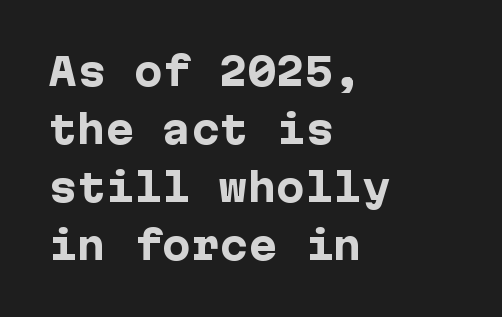
Q: Is the text bold? A: Yes.
Q: Is the text italic (slanted)? A: No, it is upright.
Q: Is the typeface a serif or a sans-serif typeface? A: Sans-serif.
Q: Is the text underlined? A: No.
Q: How is the paragraph aligned? A: Left-aligned.
Q: Is the spacing between letters normal or unusually wide? A: Normal.
Q: Is the spacing between lines tight, normal or loose? A: Normal.
Q: Width (condensed, normal, or wide)? A: Normal.
Q: Stroke contrast? A: Low.
Q: x-height? A: Medium.
